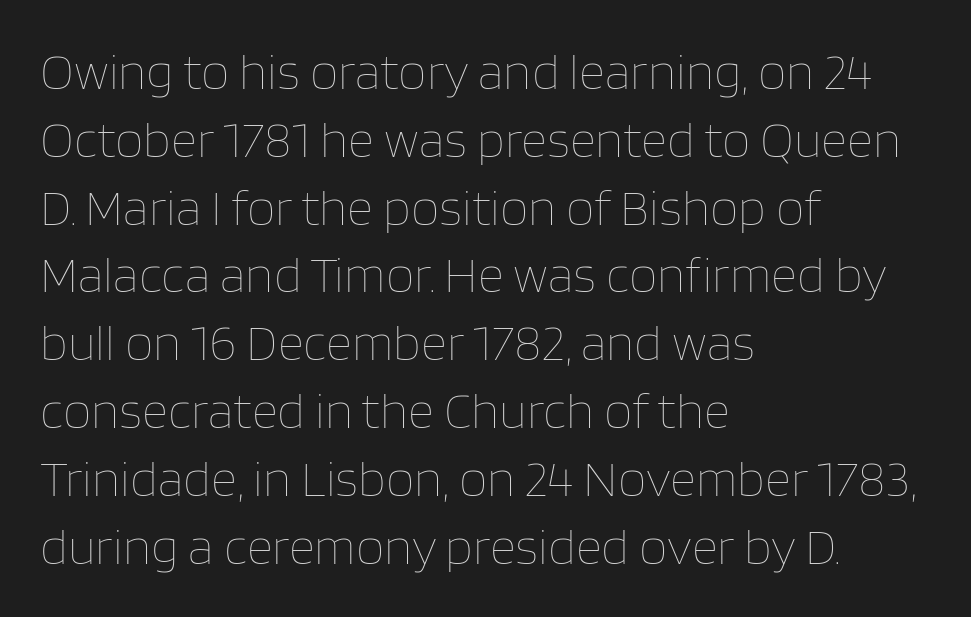
The image shows 51 px thin type, upright; set left-aligned, normal line spacing (1.33x), normal letter spacing, not underlined; low stroke contrast and a large x-height.
